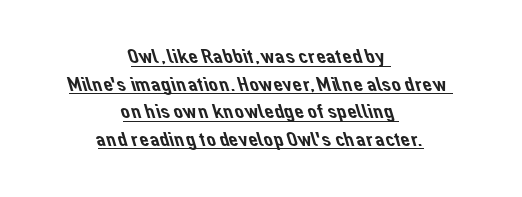
{"underline": "yes", "align": "center", "line_spacing": "normal", "line_spacing_ratio": 1.31, "letter_spacing": "normal", "letter_spacing_em": 0.0, "glyph_px": 21}
